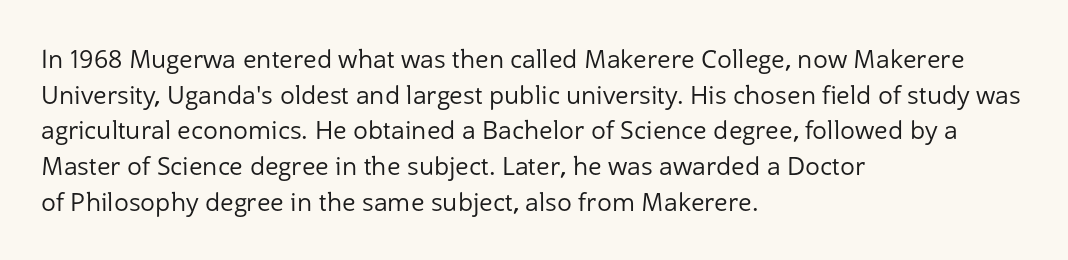
The image shows 25 px text type, upright; set left-aligned, normal line spacing (1.43x), normal letter spacing, not underlined.
